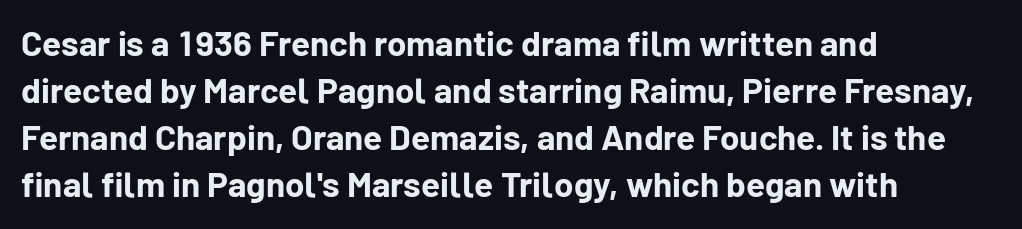
{"serif": "no", "italic": "no", "bold": "yes", "weight": "bold", "width": "normal", "stroke_contrast": "low", "x_height": "medium", "monospaced": "no", "underline": "no", "align": "left", "line_spacing": "normal", "line_spacing_ratio": 1.34, "letter_spacing": "normal", "letter_spacing_em": 0.0, "glyph_px": 35}
